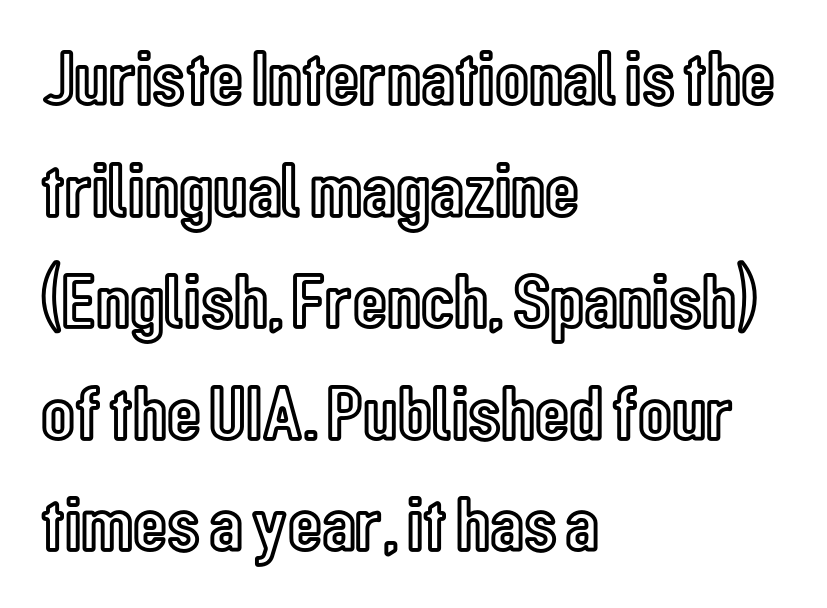
Q: Is the text italic (slanted)? A: No, it is upright.
Q: Is the text underlined? A: No.
Q: How is the paragraph aligned? A: Left-aligned.
Q: Is the spacing between letters normal or unusually wide? A: Normal.
Q: Is the spacing between lines tight, normal or loose? A: Normal.
Q: Width (condensed, normal, or wide)? A: Condensed.
Q: x-height? A: Medium.
Q: Monospaced? A: No.
